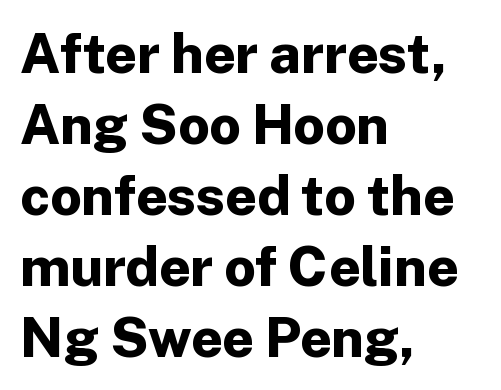
The image shows 55 px bold sans-serif type, upright; set left-aligned, normal line spacing (1.29x), normal letter spacing, not underlined; low stroke contrast and a medium x-height.
